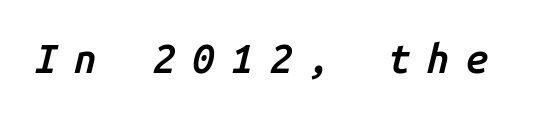
Q: Is the text bold? A: Semi-bold.
Q: Is the text italic (slanted)? A: Yes, it leans right by about 14 degrees.
Q: Is the text underlined? A: No.
Q: Is the spacing between letters normal or unusually wide? A: Unusually wide.
Q: Width (condensed, normal, or wide)? A: Normal.
Q: Stroke contrast? A: Low.
Q: x-height? A: Medium.
Q: Monospaced? A: Yes.
